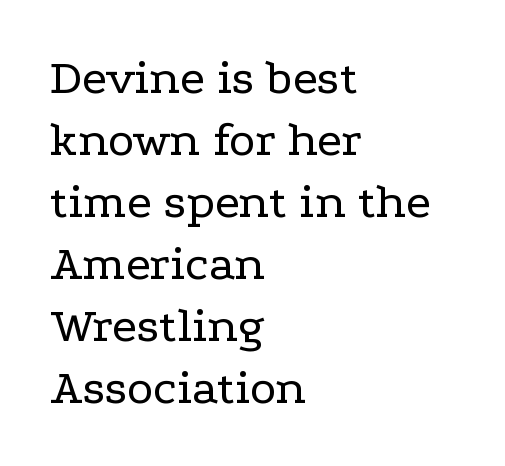
The image shows 50 px regular-weight, wide serif type, upright; set left-aligned, line spacing 1.24x, normal letter spacing, not underlined; low stroke contrast and a medium x-height.
